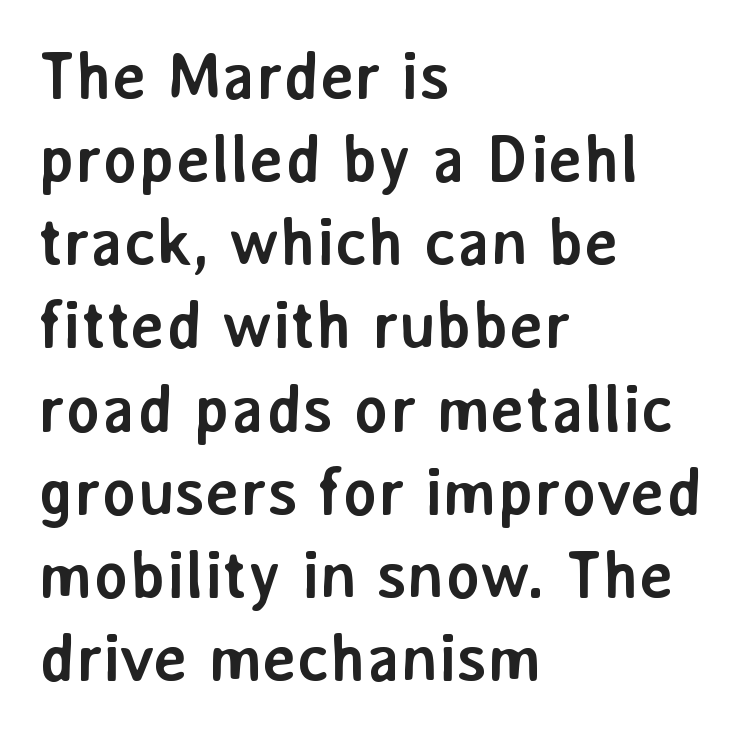
The image shows 66 px semibold sans-serif type, upright; set left-aligned, normal line spacing (1.26x), normal letter spacing, not underlined; low stroke contrast and a medium x-height.
